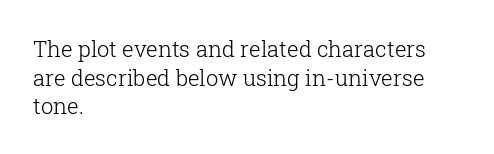
Check the space under the baseline: it is left empty. Characters follow at the spacing the type designer built in. These glyphs show unthickened strokes, regular width or finer. This is the regular roman posture of the typeface. A typesetter would call this leading conventional body-copy spacing. The compositor pushed each line to the left boundary.
